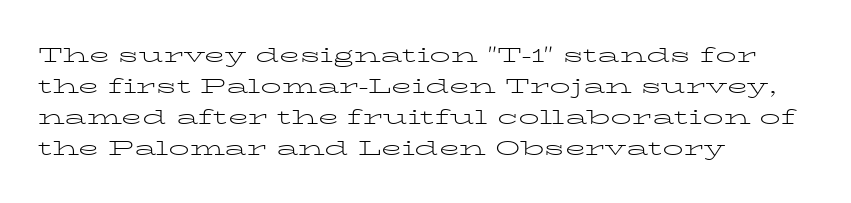
No chunkiness to these letters — they're not bold. The area under the type is left untouched. This rendering uses left alignment, leaving the right contour irregular. The font's upright variant was chosen for this text. Compared with typical body copy, the letter spacing here is the same.
